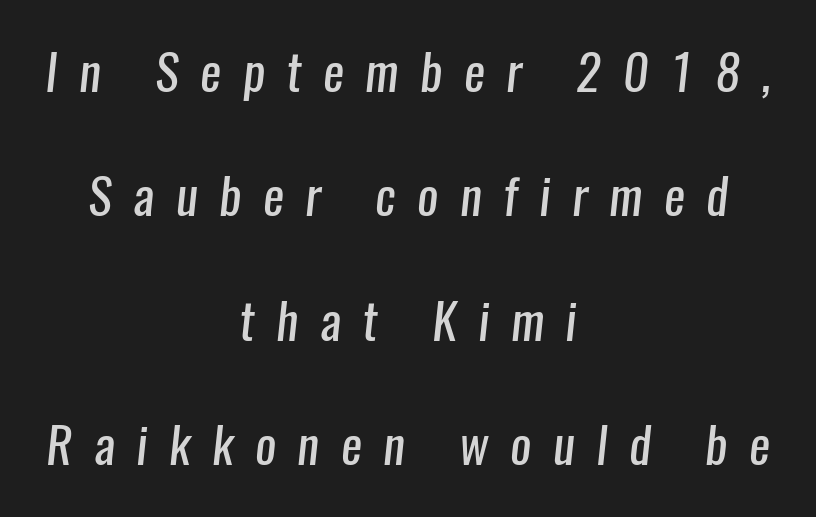
Students, note that the glyphs here are deliberately spaced far apart. This sample has the flowing, uneven cadence of proportional lettering. No extra ink here — the face is not bold. Line spacing here is loose.
